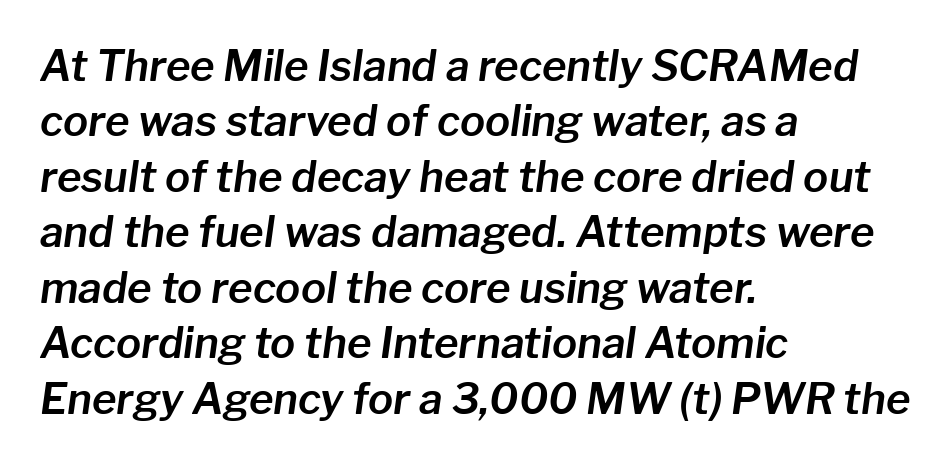
{"italic": "yes", "lean": "right", "slant_degrees": 8, "width": "normal", "stroke_contrast": "low", "x_height": "medium", "monospaced": "no", "underline": "no", "align": "left", "line_spacing": "normal", "line_spacing_ratio": 1.32, "letter_spacing": "normal", "letter_spacing_em": 0.0, "glyph_px": 42}
